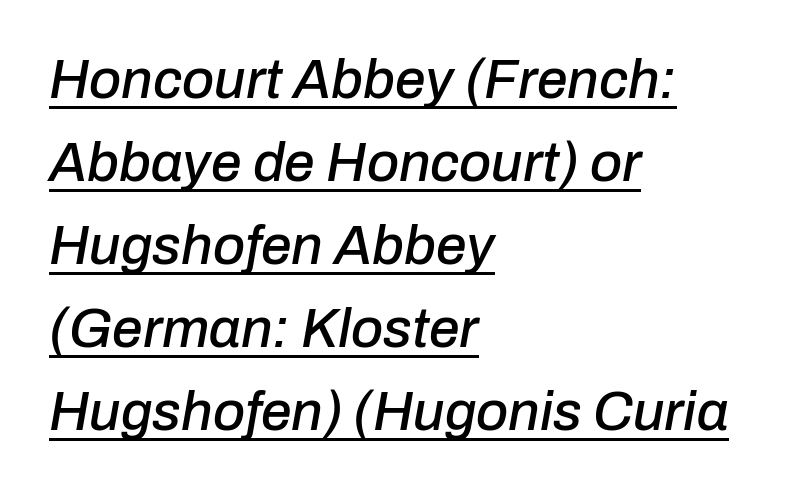
Nothing unusual about the tracking: characters are spaced as the font intends. The letters advance in unequal steps, a hallmark of proportional type. Glance below the letters and you will spot a drawn line. Leading: standard. Does the copy run flush right? No — it runs flush left. The font's italic variant was chosen for this text.
